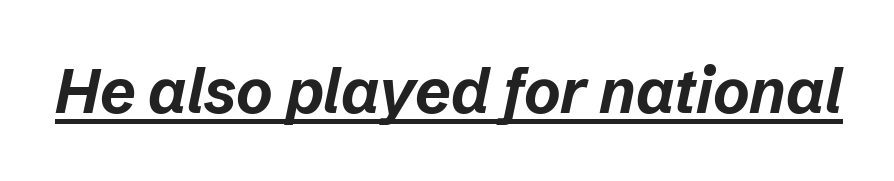
{"italic": "yes", "lean": "right", "slant_degrees": 12, "bold": "yes", "weight": "bold", "width": "normal", "stroke_contrast": "low", "x_height": "medium", "monospaced": "no", "underline": "yes", "letter_spacing": "normal", "letter_spacing_em": 0.0, "glyph_px": 62}
